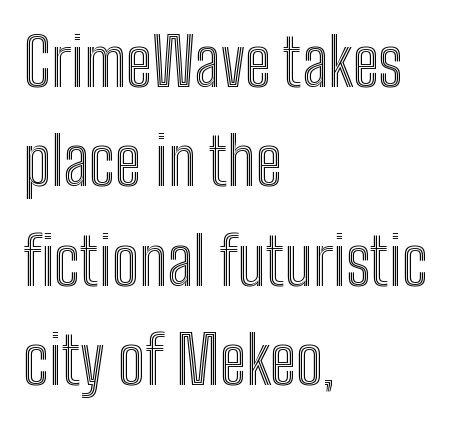
Q: Is the text italic (slanted)? A: No, it is upright.
Q: Is the text underlined? A: No.
Q: How is the paragraph aligned? A: Left-aligned.
Q: Is the spacing between letters normal or unusually wide? A: Normal.
Q: Is the spacing between lines tight, normal or loose? A: Normal.
Q: Width (condensed, normal, or wide)? A: Condensed.
Q: x-height? A: Medium.
Q: Monospaced? A: No.
